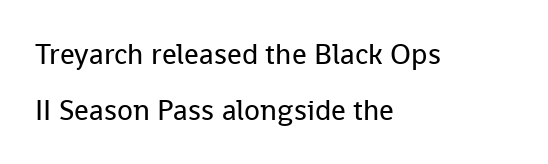
The image shows 29 px regular-weight sans-serif type, upright; set left-aligned, loose line spacing (1.93x), normal letter spacing, not underlined; low stroke contrast and a medium x-height.
